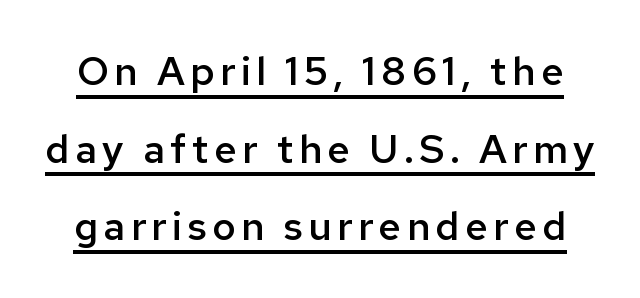
Q: Is the text bold? A: Semi-bold.
Q: Is the text italic (slanted)? A: No, it is upright.
Q: Is the typeface a serif or a sans-serif typeface? A: Sans-serif.
Q: Is the text underlined? A: Yes.
Q: Is the spacing between lines tight, normal or loose? A: Loose.
Q: Width (condensed, normal, or wide)? A: Normal.
Q: Stroke contrast? A: Low.
Q: x-height? A: Medium.
Q: Monospaced? A: No.
